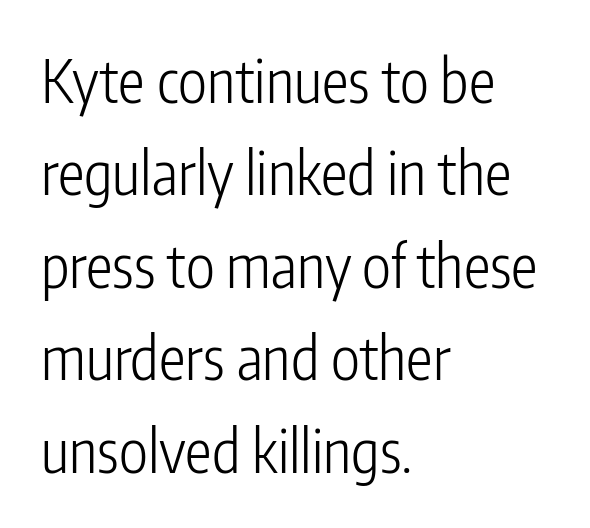
{"serif": "no", "italic": "no", "bold": "no", "weight": "light", "width": "condensed", "stroke_contrast": "low", "x_height": "medium", "monospaced": "no", "underline": "no", "align": "left", "line_spacing": "normal", "line_spacing_ratio": 1.54, "letter_spacing": "normal", "letter_spacing_em": 0.0, "glyph_px": 60}
